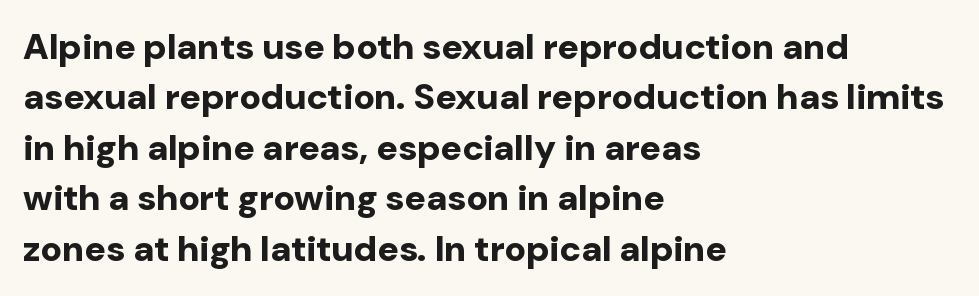
Q: Is the text bold? A: Yes.
Q: Is the text italic (slanted)? A: No, it is upright.
Q: Is the typeface a serif or a sans-serif typeface? A: Sans-serif.
Q: Is the text underlined? A: No.
Q: How is the paragraph aligned? A: Left-aligned.
Q: Is the spacing between letters normal or unusually wide? A: Normal.
Q: Is the spacing between lines tight, normal or loose? A: Normal.
Q: Width (condensed, normal, or wide)? A: Normal.
Q: Stroke contrast? A: Low.
Q: x-height? A: Medium.
Q: Monospaced? A: No.
